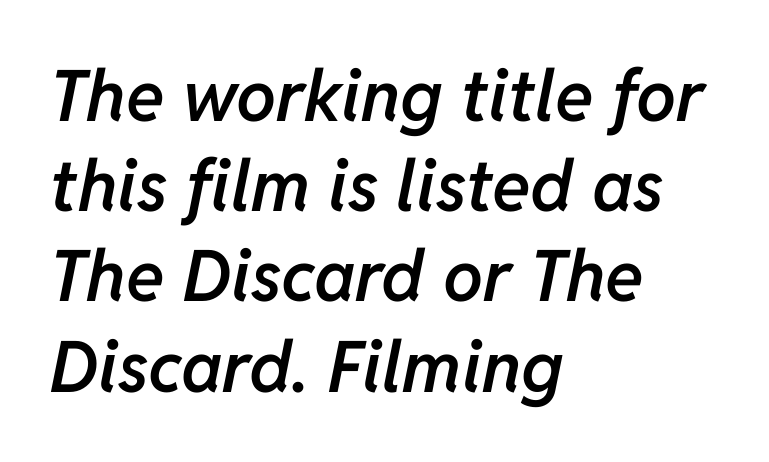
The face used here is a semibold: visibly heavier than regular, lighter than bold. This sample is left-justified, so line endings fall wherever the words run out. The words here are not underlined. Notice how the stems are inclined rather than vertical — that's the hallmark of italics. Do the characters align in a grid? No, the font is proportional. Students, note that the glyphs here touch the page at normal intervals.
